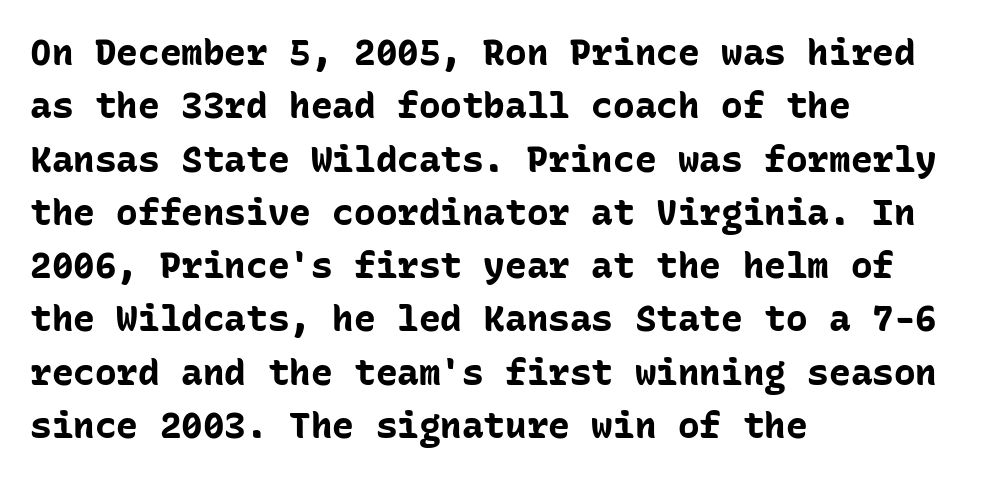
{"serif": "no", "italic": "no", "bold": "yes", "weight": "bold", "width": "normal", "stroke_contrast": "low", "x_height": "medium", "monospaced": "yes", "underline": "no", "align": "left", "line_spacing": "normal", "line_spacing_ratio": 1.48, "letter_spacing": "normal", "letter_spacing_em": 0.0, "glyph_px": 36}
